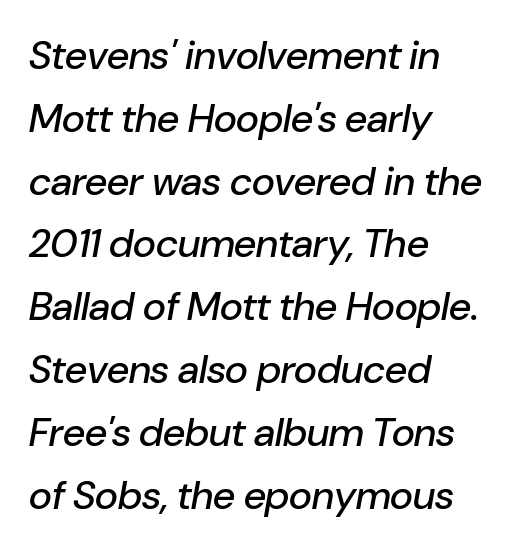
Q: Is the text italic (slanted)? A: Yes, it leans right by about 10 degrees.
Q: Is the text underlined? A: No.
Q: How is the paragraph aligned? A: Left-aligned.
Q: Is the spacing between letters normal or unusually wide? A: Normal.
Q: Is the spacing between lines tight, normal or loose? A: Normal.
Q: Width (condensed, normal, or wide)? A: Normal.
Q: Stroke contrast? A: Low.
Q: x-height? A: Medium.
Q: Monospaced? A: No.
